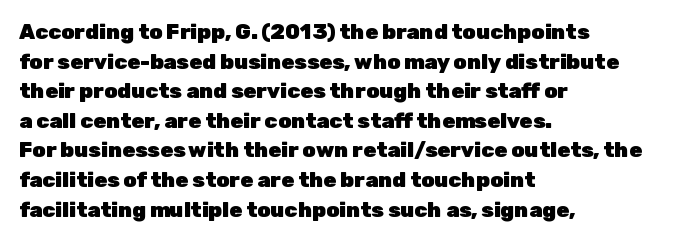
The image shows 21 px bold type, upright; set left-aligned, normal line spacing (1.41x), normal letter spacing, not underlined.
